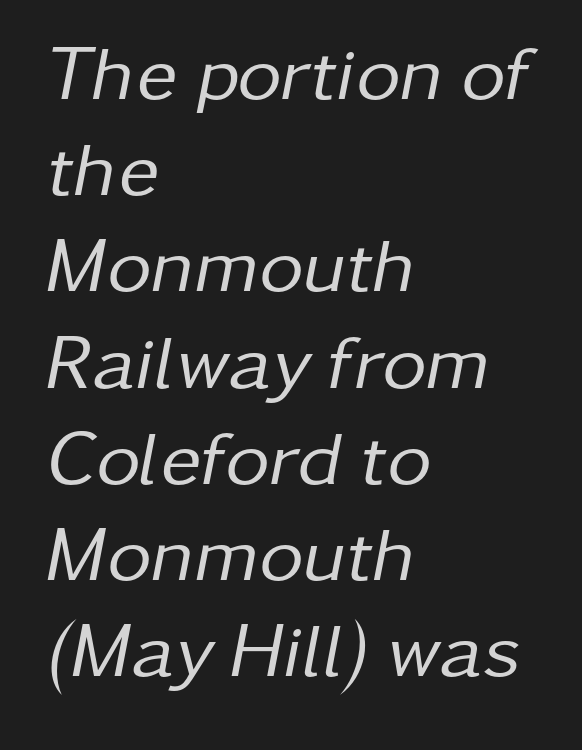
The image shows 77 px regular-weight type, italic (leaning right); set left-aligned, normal line spacing (1.25x), normal letter spacing, not underlined; low stroke contrast and a medium x-height.
